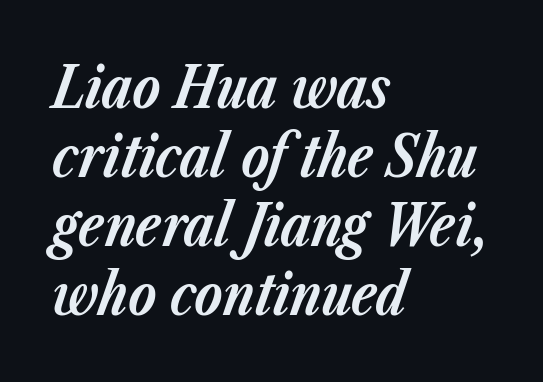
The image shows 57 px bold type, italic (leaning right); set left-aligned, line spacing 1.21x, normal letter spacing, not underlined; low stroke contrast and a medium x-height.
